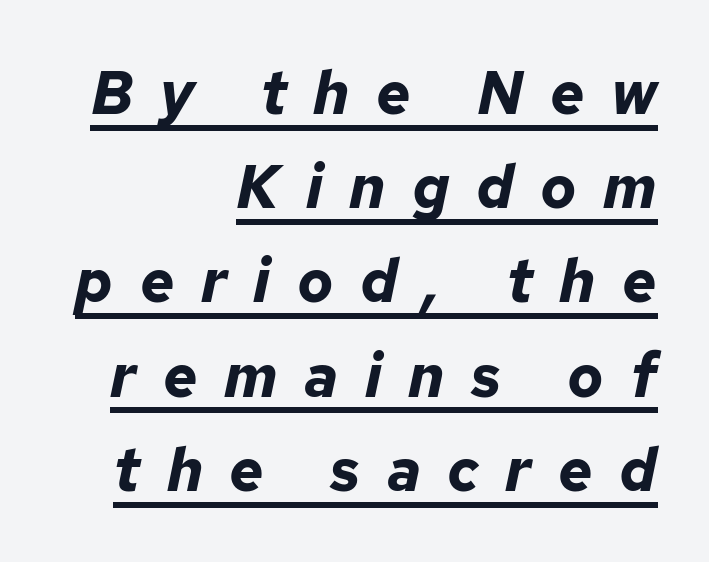
The rows are spaced the way most documents space them. The text block is weighted toward the right margin, trailing off unevenly leftward. This sample uses an oblique cut, with every glyph tilted off the vertical. Spacing between characters has been opened up far beyond the box default. The face used here appears with an underline applied. Every letter is thick-stroked: bold, no question.
